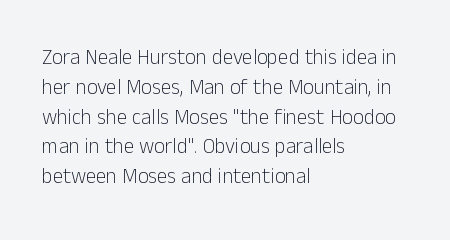
The image shows 21 px text type, upright; set left-aligned, normal line spacing (1.42x), normal letter spacing, not underlined.
